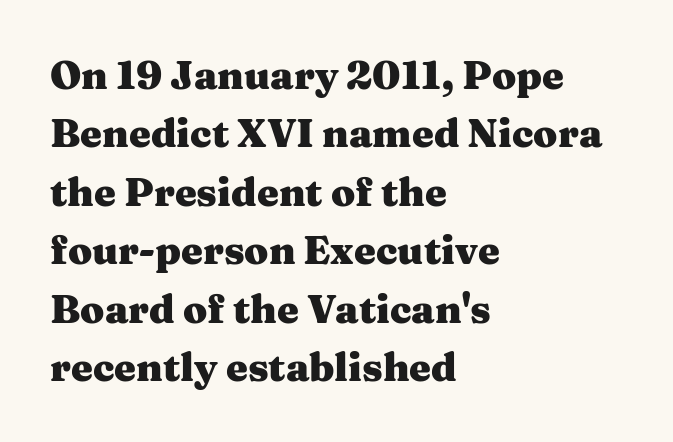
The image shows 39 px heavy, wide serif type, upright; set left-aligned, normal line spacing (1.5x), normal letter spacing, not underlined; medium stroke contrast and a medium x-height.
